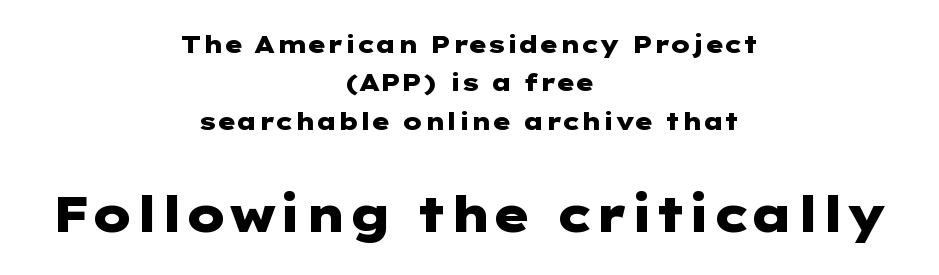
Q: Is the text bold? A: Yes.
Q: Is the text italic (slanted)? A: No, it is upright.
Q: Is the typeface a serif or a sans-serif typeface? A: Sans-serif.
Q: Is the text underlined? A: No.
Q: How is the paragraph aligned? A: Centered.
Q: Is the spacing between letters normal or unusually wide? A: Normal.
Q: Is the spacing between lines tight, normal or loose? A: Normal.
Q: Which block of text is set in a larger size, the first (top) or the second (bottom)? A: The second (bottom) one.
Q: Width (condensed, normal, or wide)? A: Wide.
Q: Stroke contrast? A: Low.
Q: x-height? A: Medium.
